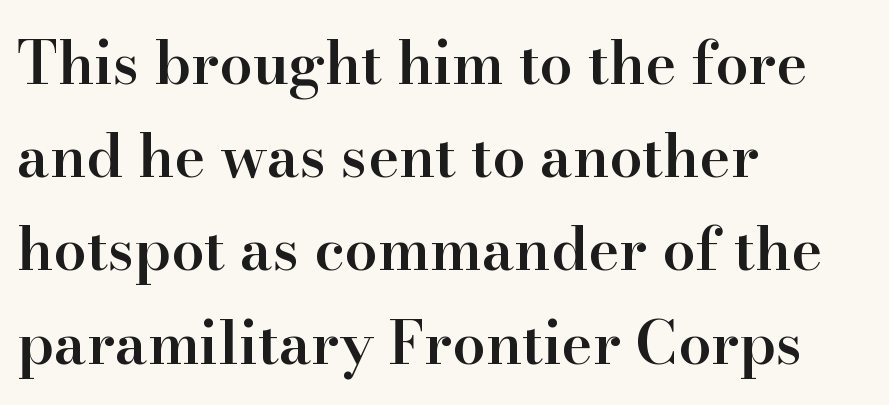
Q: Is the text bold? A: Semi-bold.
Q: Is the text italic (slanted)? A: No, it is upright.
Q: Is the typeface a serif or a sans-serif typeface? A: Serif.
Q: Is the text underlined? A: No.
Q: How is the paragraph aligned? A: Left-aligned.
Q: Is the spacing between letters normal or unusually wide? A: Normal.
Q: Is the spacing between lines tight, normal or loose? A: Normal.
Q: Width (condensed, normal, or wide)? A: Normal.
Q: Stroke contrast? A: High.
Q: x-height? A: Small.
Q: Monospaced? A: No.
